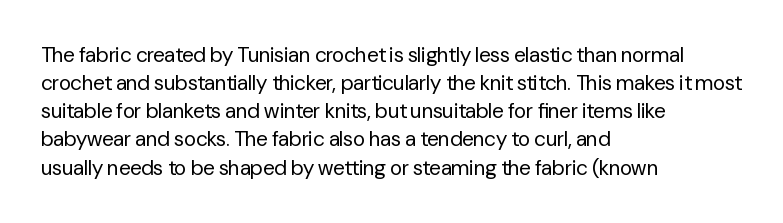
{"italic": "no", "bold": "no", "underline": "no", "align": "left", "line_spacing": "normal", "line_spacing_ratio": 1.34, "letter_spacing": "normal", "letter_spacing_em": 0.0, "glyph_px": 21}
